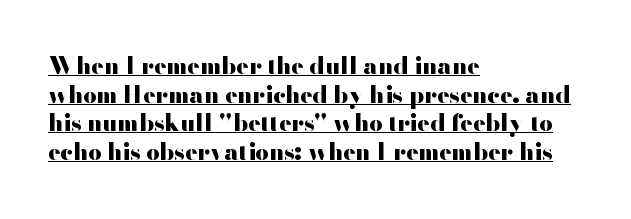
A student would call this left alignment; a typographer would say flush left, rag right. Strokes here are thick enough to call this a true bold. A normal amount of white space separates one row of letters from the next. The passage shown has conventional tracking throughout. In terms of posture, this sample is upright.
